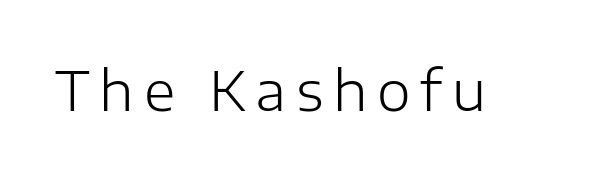
{"serif": "no", "italic": "no", "bold": "no", "weight": "light", "width": "normal", "stroke_contrast": "low", "x_height": "medium", "monospaced": "no", "underline": "no", "glyph_px": 54}
